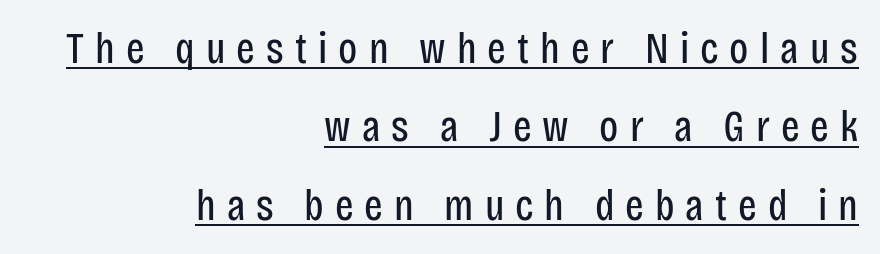
Letter spacing: wide. Counters stay open thanks to moderate or lighter strokes. Quick note: underline on. Here the designer chose a conventional face with non-uniform glyph widths. Designer's note — italics off, roman on.
